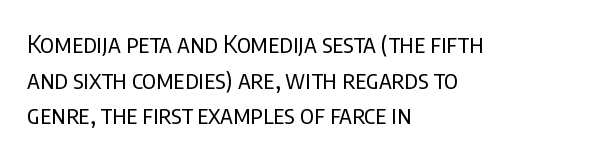
No word sits above an underline. These lines stack with their left ends in a neat column. The line-height multiplier appears to be the usual default. Ordinary non-slanted type is in use. Students, note that the glyphs here touch the page at normal intervals.
